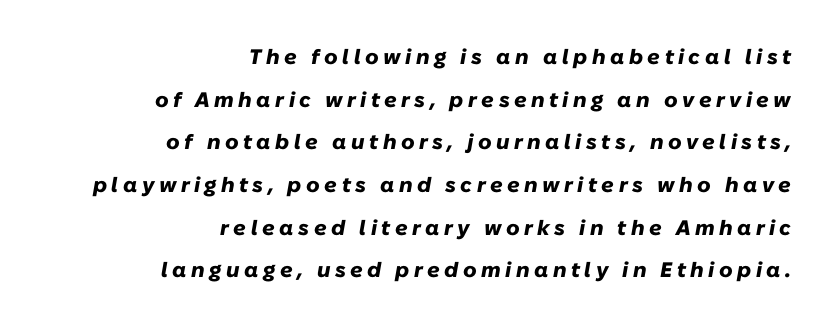
Q: Is the text bold? A: Yes.
Q: Is the text italic (slanted)? A: Yes, it leans right by about 10 degrees.
Q: Is the text underlined? A: No.
Q: How is the paragraph aligned? A: Right-aligned.
Q: Is the spacing between letters normal or unusually wide? A: Unusually wide.
Q: Is the spacing between lines tight, normal or loose? A: Loose.
